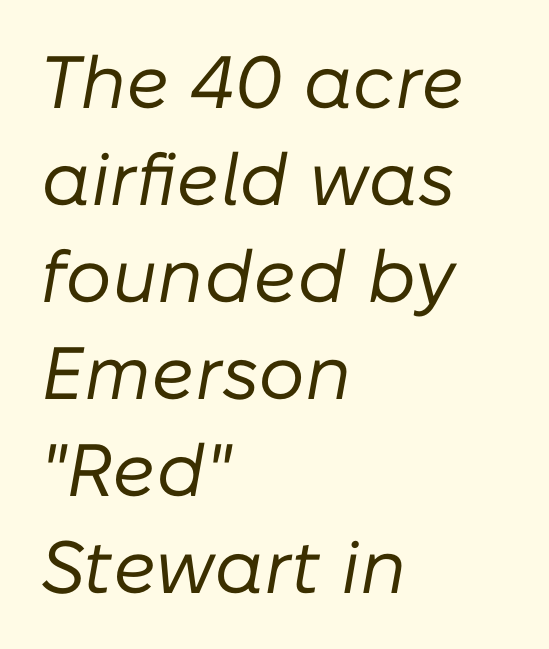
Standard letterfit; no display-style spreading of the glyphs. This sample has the flowing, uneven cadence of proportional lettering. You can tell it's italic because the verticals aren't actually vertical. Reading down the block, your eye returns to a fixed left position each line.
